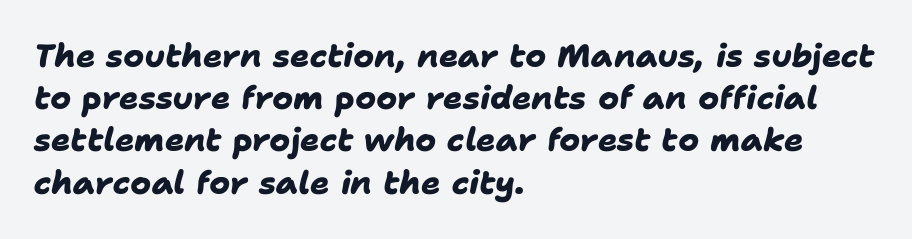
{"serif": "no", "bold": "yes", "weight": "heavy", "width": "normal", "stroke_contrast": "low", "x_height": "medium", "monospaced": "no", "underline": "no", "align": "left", "line_spacing": "normal", "line_spacing_ratio": 1.32, "letter_spacing": "normal", "letter_spacing_em": 0.0, "glyph_px": 32}
